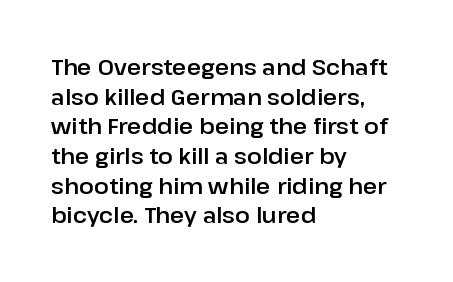
The image shows 22 px text type, upright; set left-aligned, normal line spacing (1.35x), normal letter spacing, not underlined.
